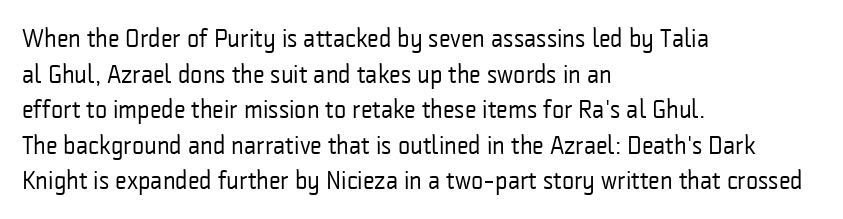
{"italic": "no", "bold": "no", "underline": "no", "align": "left", "line_spacing": "normal", "line_spacing_ratio": 1.37, "letter_spacing": "normal", "letter_spacing_em": 0.0, "glyph_px": 26}
